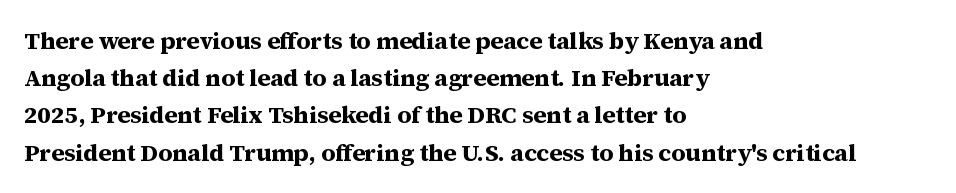
The passage shown has conventional tracking throughout. Underline: absent. The lines in this sample share a left origin and differ only in where they stop. These lines carry a lot of weight — the face is fully bold. Leading: standard. Characters remain perfectly vertical along every line.
